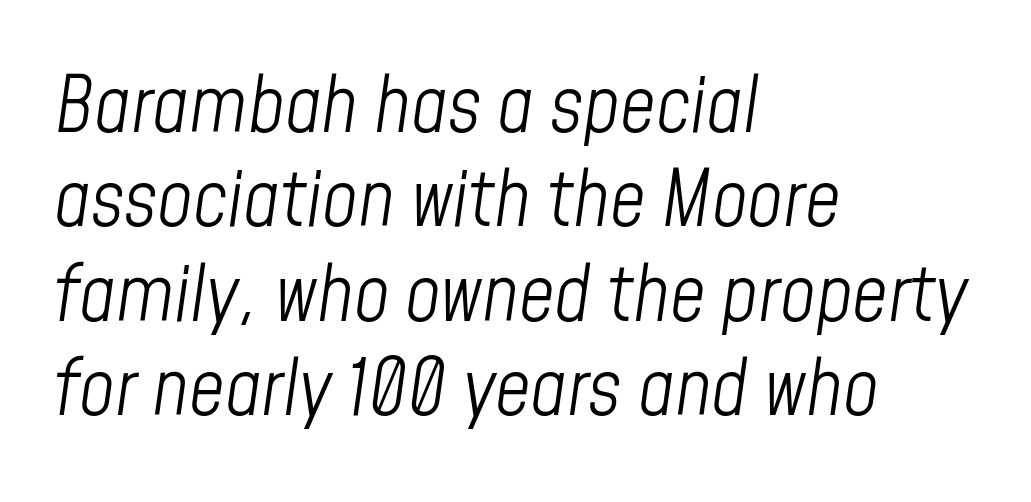
The image shows 78 px light, condensed type, italic (leaning right); set left-aligned, line spacing 1.21x, normal letter spacing, not underlined; low stroke contrast and a medium x-height.
